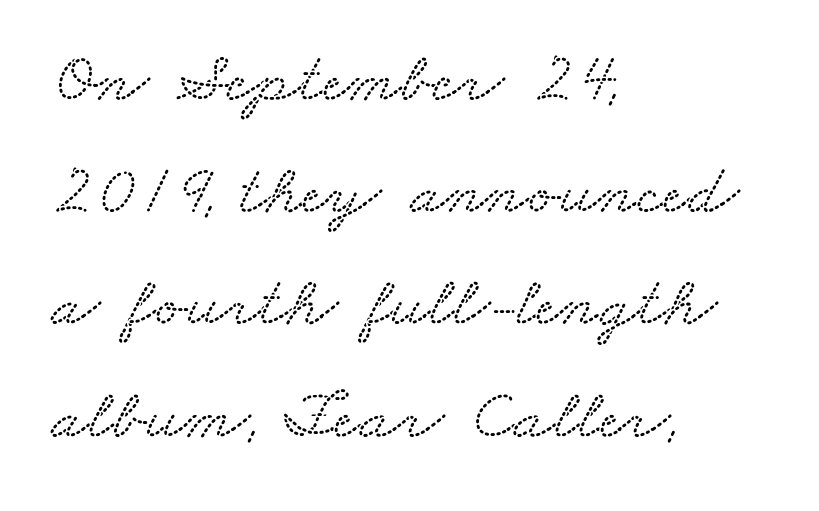
Q: Is the typeface a serif or a sans-serif typeface? A: Serif.
Q: Is the text underlined? A: No.
Q: How is the paragraph aligned? A: Left-aligned.
Q: Is the spacing between letters normal or unusually wide? A: Normal.
Q: Is the spacing between lines tight, normal or loose? A: Normal.
Q: Width (condensed, normal, or wide)? A: Wide.
Q: Stroke contrast? A: Medium.
Q: x-height? A: Small.
Q: Monospaced? A: No.
